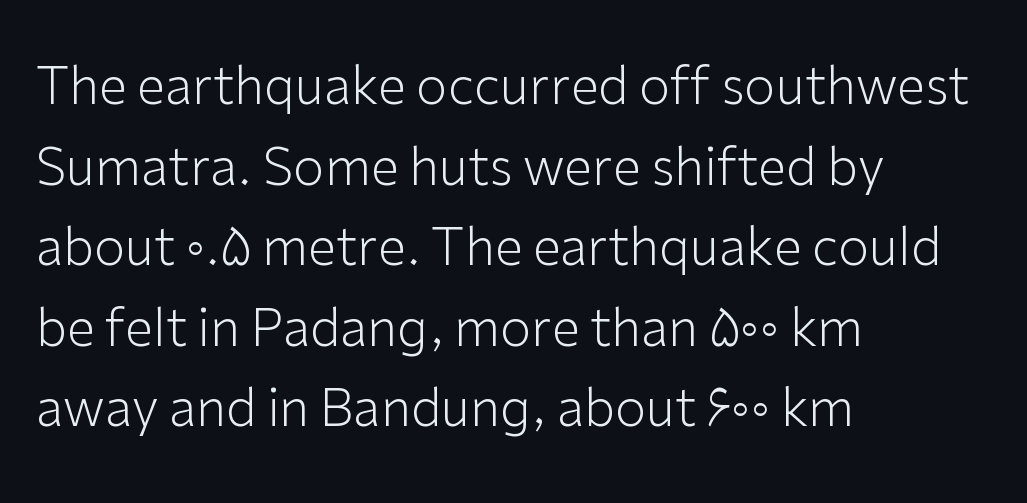
{"serif": "no", "italic": "no", "bold": "no", "weight": "light", "width": "normal", "stroke_contrast": "low", "x_height": "medium", "monospaced": "no", "underline": "no", "align": "left", "line_spacing": "normal", "line_spacing_ratio": 1.58, "letter_spacing": "normal", "letter_spacing_em": 0.0, "glyph_px": 51}
